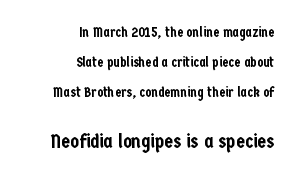
Q: Is the text italic (slanted)? A: No, it is upright.
Q: Is the text underlined? A: No.
Q: How is the paragraph aligned? A: Right-aligned.
Q: Is the spacing between letters normal or unusually wide? A: Normal.
Q: Is the spacing between lines tight, normal or loose? A: Loose.
Q: Which block of text is set in a larger size, the first (top) or the second (bottom)? A: The second (bottom) one.
